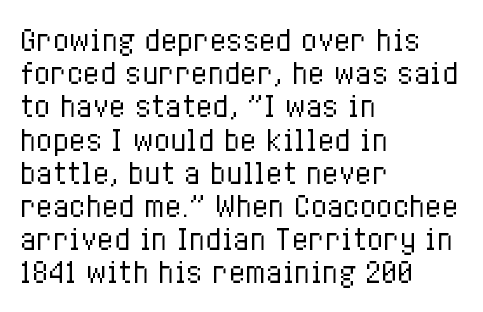
The image shows 27 px text type, upright; set left-aligned, line spacing 1.23x, normal letter spacing, not underlined.
